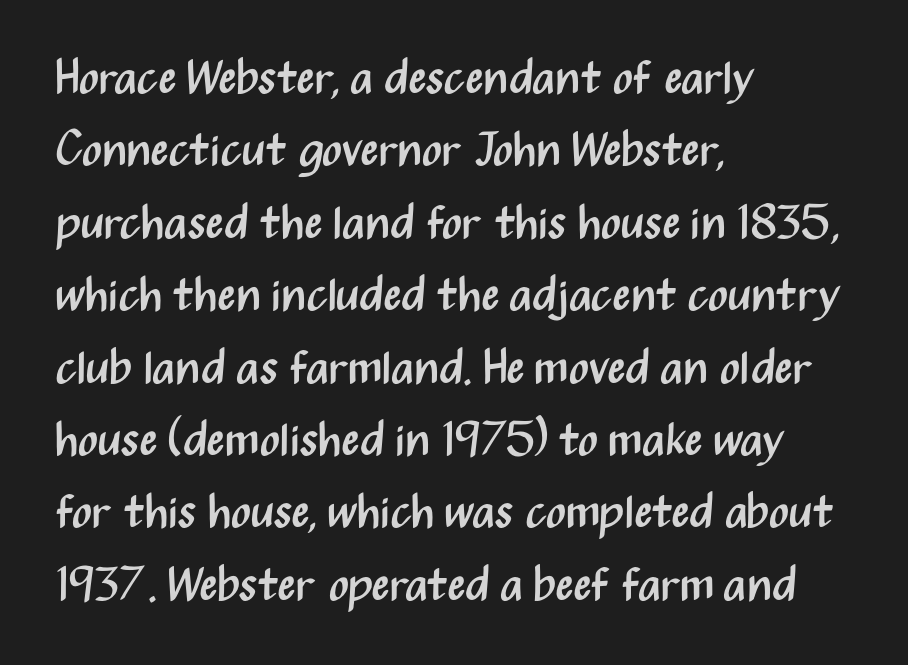
Typeset ragged right — the left edge is the straight one. Compared with typical paragraphs, the rows here are spaced about the same. A bare baseline throughout the passage. A quiet, ordinary-to-light weight characterises the typeface. Do the characters align in a grid? No, the font is proportional.
